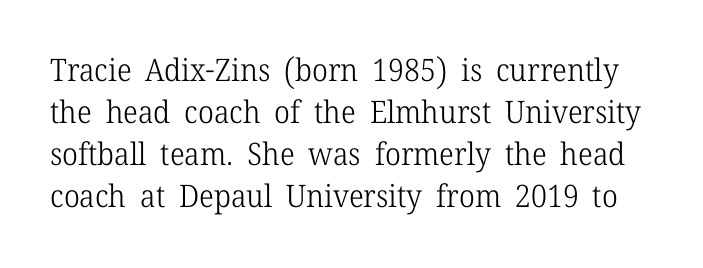
Q: Is the text bold? A: No.
Q: Is the text italic (slanted)? A: No, it is upright.
Q: Is the typeface a serif or a sans-serif typeface? A: Serif.
Q: Is the text underlined? A: No.
Q: Is the spacing between letters normal or unusually wide? A: Normal.
Q: Is the spacing between lines tight, normal or loose? A: Normal.
Q: Width (condensed, normal, or wide)? A: Normal.
Q: Stroke contrast? A: Low.
Q: x-height? A: Medium.
Q: Monospaced? A: No.
